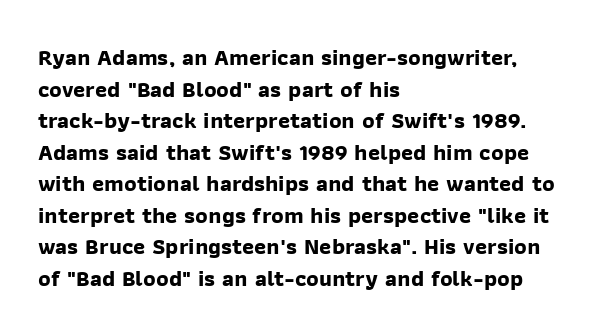
Q: Is the text bold? A: Yes.
Q: Is the text underlined? A: No.
Q: How is the paragraph aligned? A: Left-aligned.
Q: Is the spacing between letters normal or unusually wide? A: Normal.
Q: Is the spacing between lines tight, normal or loose? A: Normal.
